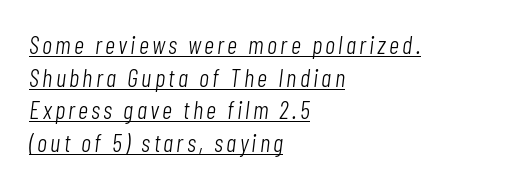
{"italic": "yes", "lean": "right", "slant_degrees": 7, "bold": "no", "underline": "yes", "align": "left", "line_spacing": "normal", "line_spacing_ratio": 1.31, "glyph_px": 25}
